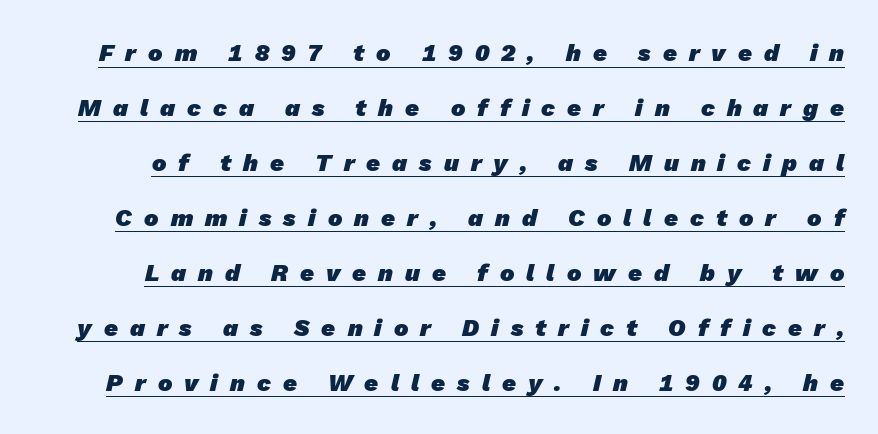
Q: Is the text bold? A: Yes.
Q: Is the text underlined? A: Yes.
Q: Is the spacing between letters normal or unusually wide? A: Unusually wide.
Q: Is the spacing between lines tight, normal or loose? A: Loose.
